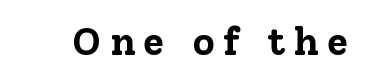
Spacing verdict: proportional, widths tailored to each character. Strong, thick strokes mark this as bold type. Bare-footed words on every line. In terms of posture, this sample is upright. Small tapered or slab feet sit at the stroke ends, so this counts as serif.
